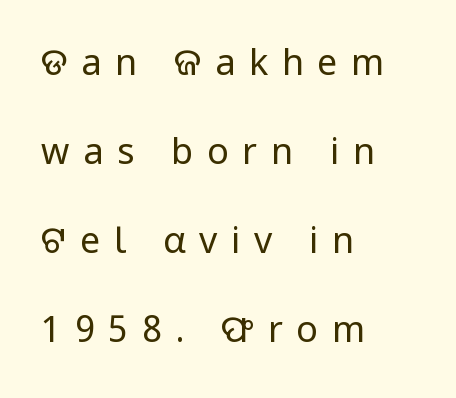
Stroke mass is kept to a normal reading level or below. In terms of posture, this sample is upright. One glance says open: line gaps are wider than usual. Plain, unruled lines of type. Reading down the block, your eye returns to a fixed left position each line. What kind of face is this? One without serifs — a sans.
